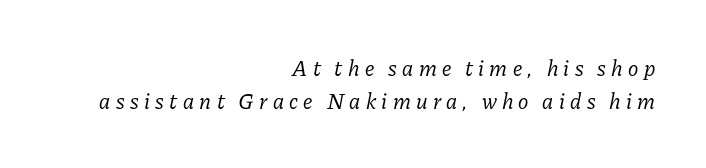
Q: Is the text bold? A: No.
Q: Is the text italic (slanted)? A: Yes, it leans right by about 11 degrees.
Q: Is the text underlined? A: No.
Q: How is the paragraph aligned? A: Right-aligned.
Q: Is the spacing between letters normal or unusually wide? A: Unusually wide.
Q: Is the spacing between lines tight, normal or loose? A: Normal.
